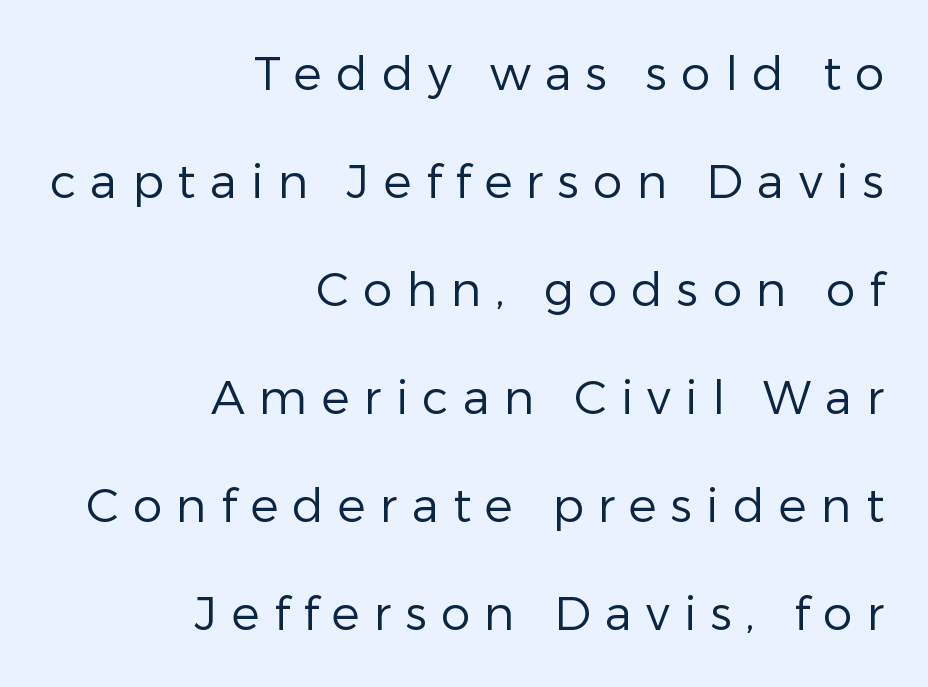
The letters are spread apart with noticeably loose tracking. Does the type have serifs? No, each stem ends abruptly. No word sits above an underline. The typesetter chose a ragged-left arrangement here. Stem width sits at or under what a default text font uses. Rows of type keep a wide berth in the vertical direction.
